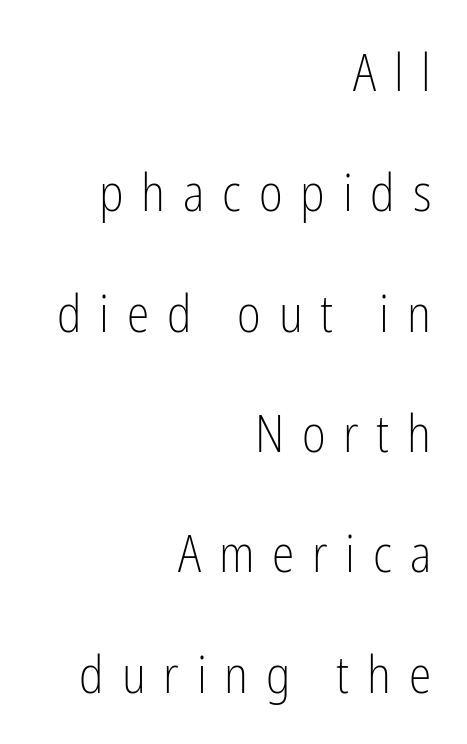
The image shows 51 px light, condensed sans-serif type, upright; set right-aligned, loose line spacing (2.36x), unusually wide letter spacing (+0.35 em), not underlined; low stroke contrast and a medium x-height.
